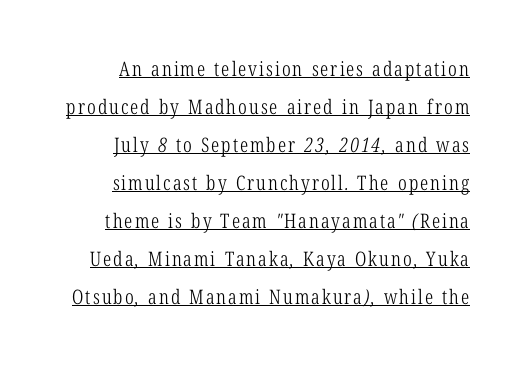
Q: Is the text bold? A: No.
Q: Is the text underlined? A: Yes.
Q: Is the spacing between lines tight, normal or loose? A: Loose.
